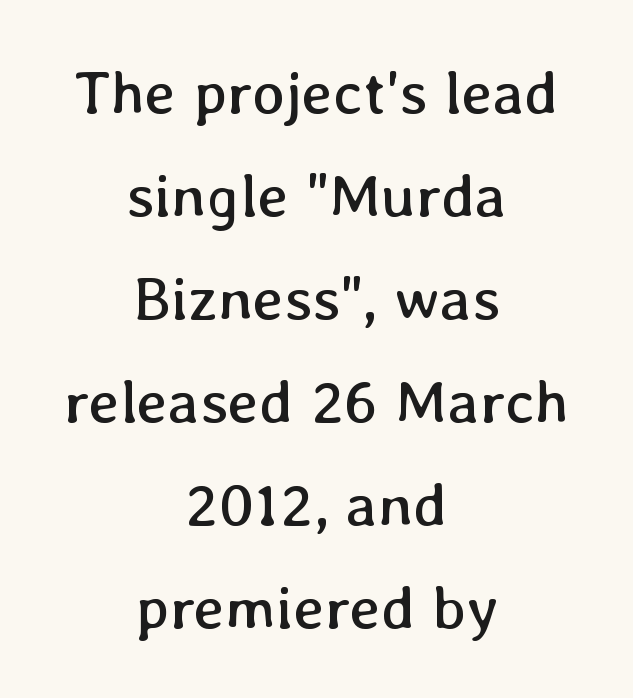
{"italic": "no", "bold": "no", "weight": "regular", "width": "normal", "stroke_contrast": "low", "x_height": "medium", "monospaced": "no", "underline": "no", "align": "center", "line_spacing": "normal", "line_spacing_ratio": 1.66, "letter_spacing": "normal", "letter_spacing_em": 0.0, "glyph_px": 62}
